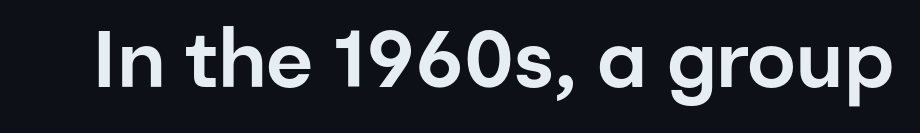
{"serif": "no", "italic": "no", "width": "normal", "stroke_contrast": "low", "x_height": "medium", "monospaced": "no", "underline": "no", "letter_spacing": "normal", "letter_spacing_em": 0.0, "glyph_px": 80}
